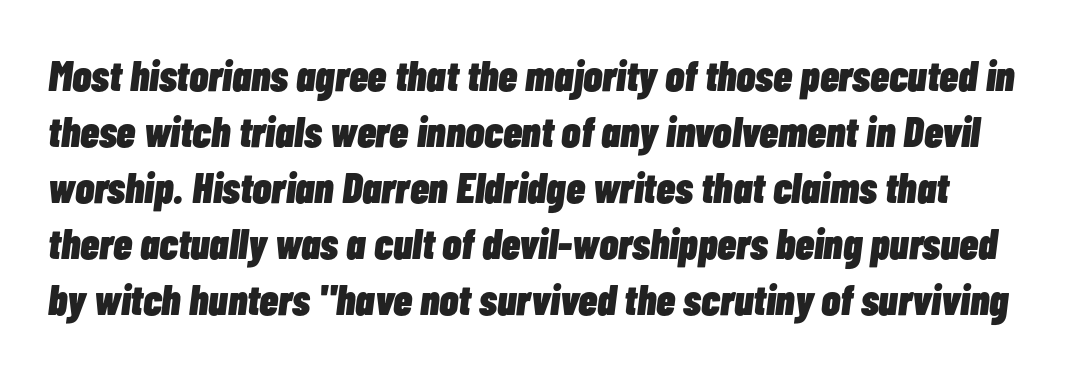
The image shows 43 px heavy, condensed type, italic (leaning right); set normal line spacing (1.3x), normal letter spacing, not underlined; low stroke contrast and a medium x-height.
